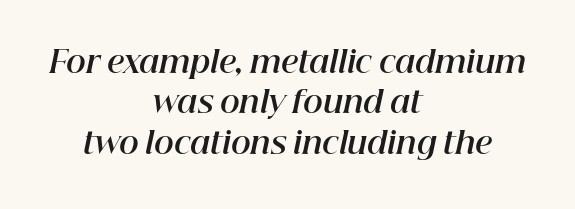
The image shows 30 px bold type, italic (leaning right); set centered, normal line spacing (1.35x), normal letter spacing, not underlined; high stroke contrast and a medium x-height.
